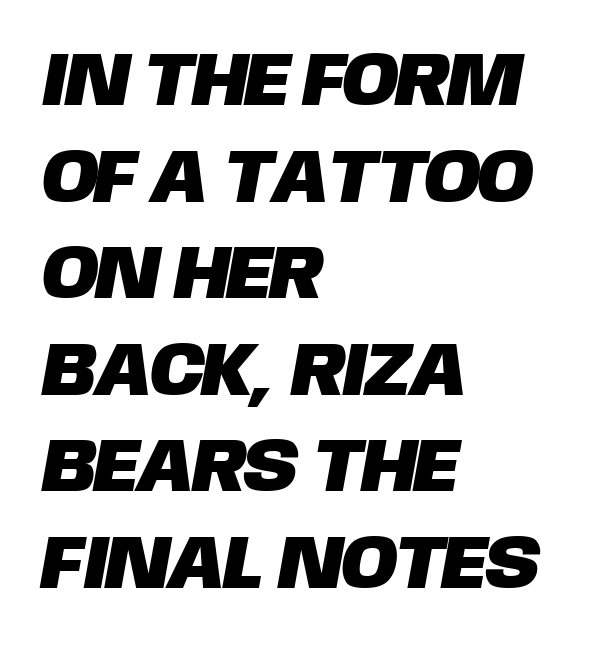
The image shows 76 px sans-serif type; set left-aligned, normal line spacing (1.27x), normal letter spacing, not underlined; low stroke contrast and a large x-height.
